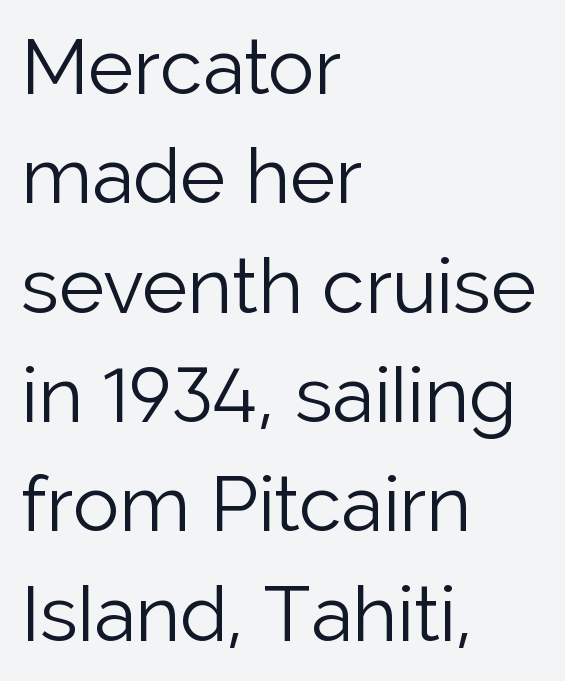
The image shows 77 px light sans-serif type, upright; set left-aligned, normal line spacing (1.42x), normal letter spacing, not underlined; low stroke contrast and a medium x-height.
